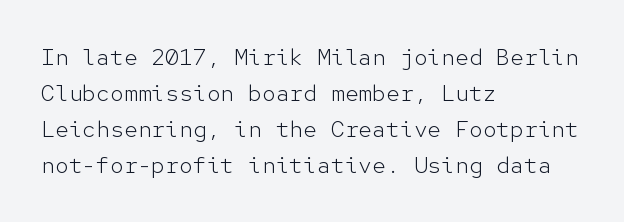
Q: Is the text bold? A: No.
Q: Is the text italic (slanted)? A: No, it is upright.
Q: Is the text underlined? A: No.
Q: How is the paragraph aligned? A: Left-aligned.
Q: Is the spacing between letters normal or unusually wide? A: Normal.
Q: Is the spacing between lines tight, normal or loose? A: Normal.
